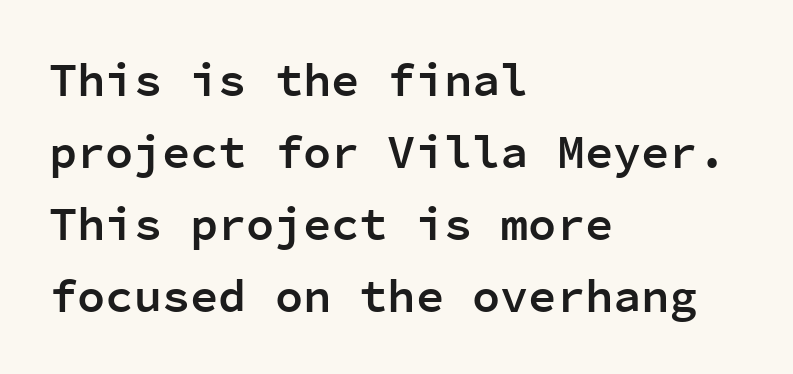
{"serif": "no", "italic": "no", "bold": "semi", "weight": "semibold", "width": "normal", "stroke_contrast": "low", "x_height": "medium", "monospaced": "yes", "underline": "no", "align": "left", "line_spacing": "normal", "line_spacing_ratio": 1.53, "letter_spacing": "normal", "letter_spacing_em": 0.0, "glyph_px": 47}
